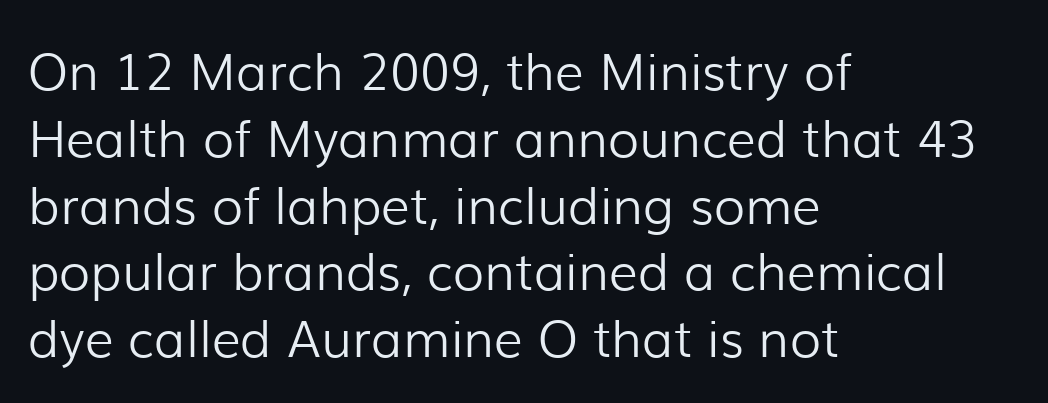
Q: Is the text bold? A: No.
Q: Is the text italic (slanted)? A: No, it is upright.
Q: Is the typeface a serif or a sans-serif typeface? A: Sans-serif.
Q: Is the text underlined? A: No.
Q: How is the paragraph aligned? A: Left-aligned.
Q: Is the spacing between letters normal or unusually wide? A: Normal.
Q: Is the spacing between lines tight, normal or loose? A: Normal.
Q: Width (condensed, normal, or wide)? A: Normal.
Q: Stroke contrast? A: Low.
Q: x-height? A: Medium.
Q: Monospaced? A: No.
